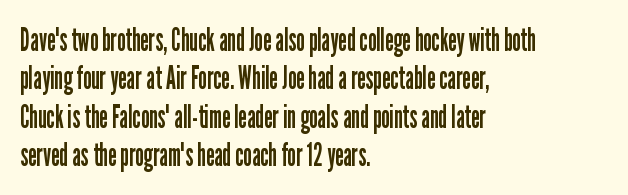
The image shows 32 px regular-weight, condensed sans-serif type, upright; set left-aligned, line spacing 1.2x, normal letter spacing, not underlined; low stroke contrast and a medium x-height.
